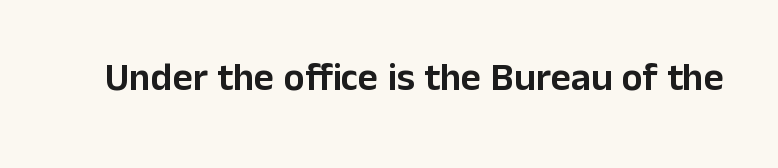
Vertical strokes here are truly vertical. Type without underlining. Here the designer chose a conventional face with non-uniform glyph widths. Font category for this specimen: sans-serif.
